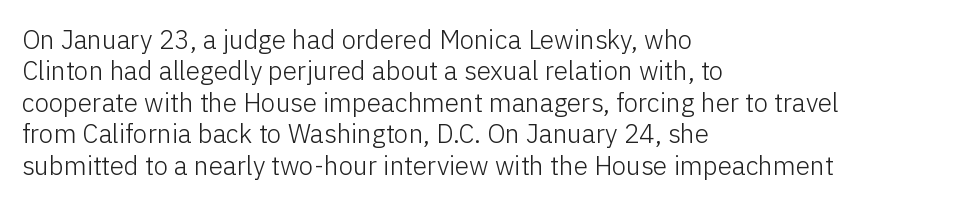
Q: Is the text bold? A: No.
Q: Is the text italic (slanted)? A: No, it is upright.
Q: Is the text underlined? A: No.
Q: How is the paragraph aligned? A: Left-aligned.
Q: Is the spacing between letters normal or unusually wide? A: Normal.
